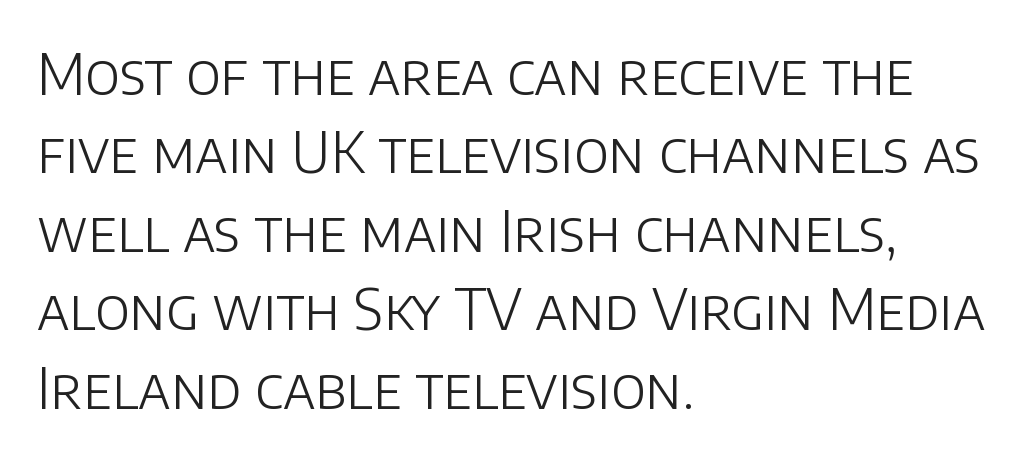
Q: Is the text bold? A: No.
Q: Is the text italic (slanted)? A: No, it is upright.
Q: Is the typeface a serif or a sans-serif typeface? A: Sans-serif.
Q: Is the text underlined? A: No.
Q: How is the paragraph aligned? A: Left-aligned.
Q: Is the spacing between letters normal or unusually wide? A: Normal.
Q: Is the spacing between lines tight, normal or loose? A: Normal.
Q: Width (condensed, normal, or wide)? A: Normal.
Q: Stroke contrast? A: Low.
Q: x-height? A: Large.
Q: Monospaced? A: No.
